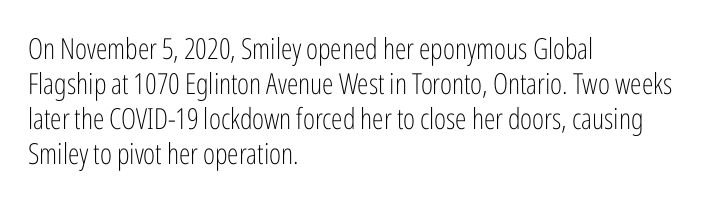
Q: Is the text bold? A: No.
Q: Is the text italic (slanted)? A: No, it is upright.
Q: Is the typeface a serif or a sans-serif typeface? A: Sans-serif.
Q: Is the text underlined? A: No.
Q: How is the paragraph aligned? A: Left-aligned.
Q: Is the spacing between letters normal or unusually wide? A: Normal.
Q: Width (condensed, normal, or wide)? A: Condensed.
Q: Stroke contrast? A: Low.
Q: x-height? A: Medium.
Q: Monospaced? A: No.
